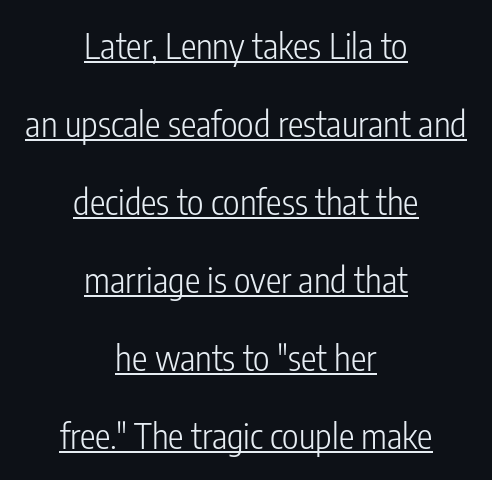
Q: Is the text bold? A: No.
Q: Is the text italic (slanted)? A: No, it is upright.
Q: Is the typeface a serif or a sans-serif typeface? A: Sans-serif.
Q: Is the text underlined? A: Yes.
Q: How is the paragraph aligned? A: Centered.
Q: Is the spacing between letters normal or unusually wide? A: Normal.
Q: Is the spacing between lines tight, normal or loose? A: Loose.
Q: Width (condensed, normal, or wide)? A: Condensed.
Q: Stroke contrast? A: Low.
Q: x-height? A: Medium.
Q: Monospaced? A: No.
